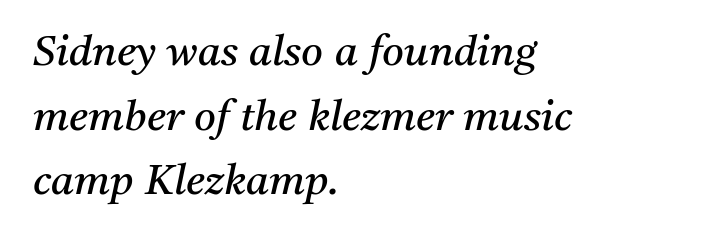
Q: Is the text bold? A: No.
Q: Is the text italic (slanted)? A: Yes, it leans right by about 11 degrees.
Q: Is the typeface a serif or a sans-serif typeface? A: Serif.
Q: Is the text underlined? A: No.
Q: How is the paragraph aligned? A: Left-aligned.
Q: Is the spacing between letters normal or unusually wide? A: Normal.
Q: Is the spacing between lines tight, normal or loose? A: Normal.
Q: Width (condensed, normal, or wide)? A: Normal.
Q: Stroke contrast? A: Medium.
Q: x-height? A: Medium.
Q: Monospaced? A: No.
